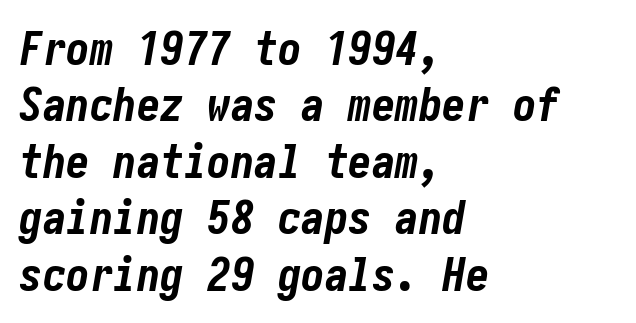
Q: Is the text bold? A: Yes.
Q: Is the text italic (slanted)? A: Yes, it leans right by about 10 degrees.
Q: Is the text underlined? A: No.
Q: How is the paragraph aligned? A: Left-aligned.
Q: Is the spacing between letters normal or unusually wide? A: Normal.
Q: Width (condensed, normal, or wide)? A: Condensed.
Q: Stroke contrast? A: Low.
Q: x-height? A: Medium.
